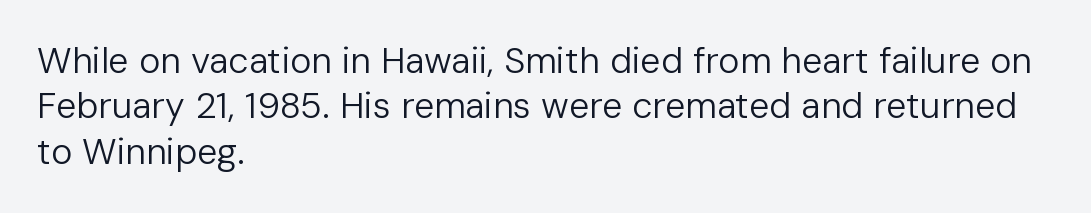
Q: Is the text bold? A: No.
Q: Is the text italic (slanted)? A: No, it is upright.
Q: Is the typeface a serif or a sans-serif typeface? A: Sans-serif.
Q: Is the text underlined? A: No.
Q: How is the paragraph aligned? A: Left-aligned.
Q: Is the spacing between letters normal or unusually wide? A: Normal.
Q: Is the spacing between lines tight, normal or loose? A: Normal.
Q: Width (condensed, normal, or wide)? A: Normal.
Q: Stroke contrast? A: Low.
Q: x-height? A: Medium.
Q: Monospaced? A: No.
